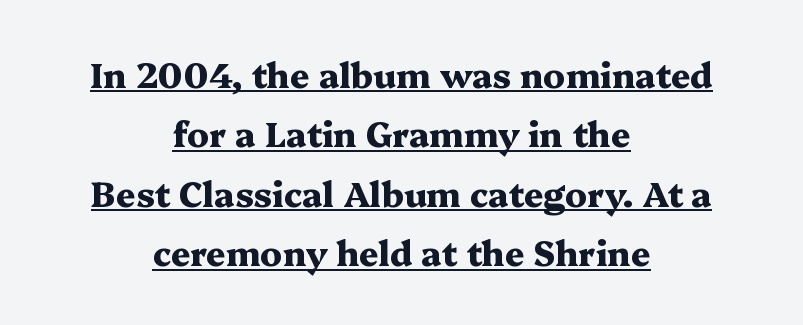
{"serif": "yes", "italic": "no", "bold": "yes", "weight": "heavy", "width": "wide", "stroke_contrast": "medium", "x_height": "medium", "monospaced": "no", "underline": "yes", "align": "center", "line_spacing_ratio": 1.75, "letter_spacing": "normal", "letter_spacing_em": 0.0, "glyph_px": 34}
